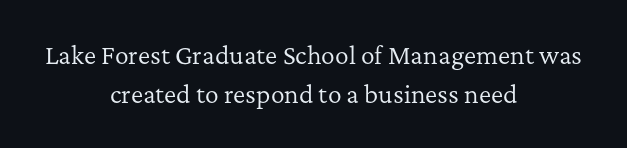
Q: Is the text bold? A: No.
Q: Is the text italic (slanted)? A: No, it is upright.
Q: Is the text underlined? A: No.
Q: How is the paragraph aligned? A: Centered.
Q: Is the spacing between letters normal or unusually wide? A: Normal.
Q: Is the spacing between lines tight, normal or loose? A: Normal.
